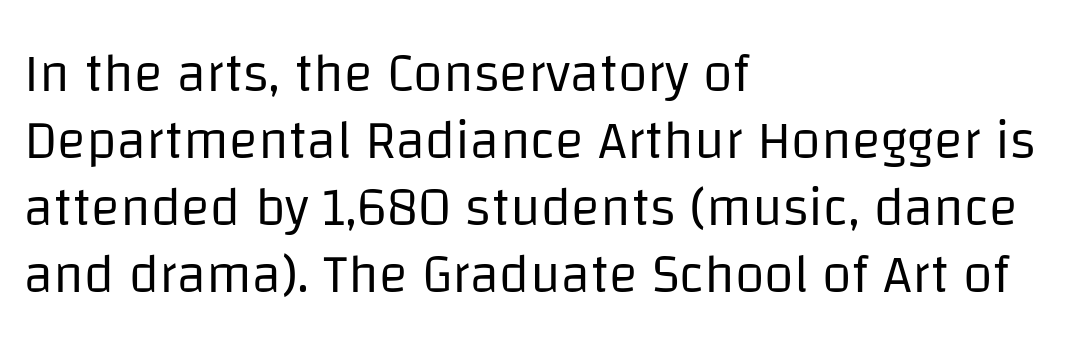
Q: Is the text bold? A: No.
Q: Is the text italic (slanted)? A: No, it is upright.
Q: Is the typeface a serif or a sans-serif typeface? A: Sans-serif.
Q: Is the text underlined? A: No.
Q: How is the paragraph aligned? A: Left-aligned.
Q: Is the spacing between letters normal or unusually wide? A: Normal.
Q: Width (condensed, normal, or wide)? A: Normal.
Q: Stroke contrast? A: Low.
Q: x-height? A: Large.
Q: Monospaced? A: No.
